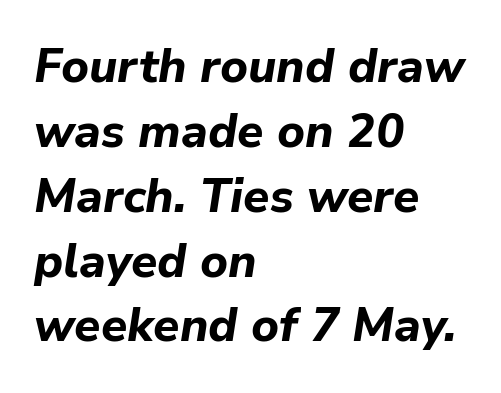
{"italic": "yes", "lean": "right", "slant_degrees": 9, "bold": "yes", "weight": "bold", "width": "normal", "stroke_contrast": "low", "x_height": "medium", "monospaced": "no", "underline": "no", "align": "left", "line_spacing": "normal", "line_spacing_ratio": 1.38, "letter_spacing": "normal", "letter_spacing_em": 0.0, "glyph_px": 47}
